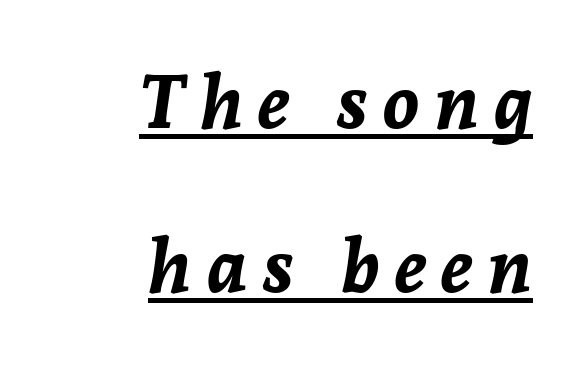
{"italic": "yes", "lean": "right", "slant_degrees": 8, "bold": "yes", "weight": "bold", "width": "normal", "stroke_contrast": "low", "x_height": "medium", "monospaced": "no", "underline": "yes", "align": "right", "line_spacing": "loose", "line_spacing_ratio": 2.22, "letter_spacing": "wide", "letter_spacing_em": 0.21, "glyph_px": 74}
